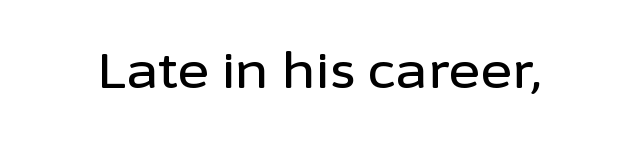
{"serif": "no", "italic": "no", "width": "normal", "stroke_contrast": "low", "x_height": "medium", "monospaced": "no", "underline": "no", "letter_spacing": "normal", "letter_spacing_em": 0.0, "glyph_px": 49}
